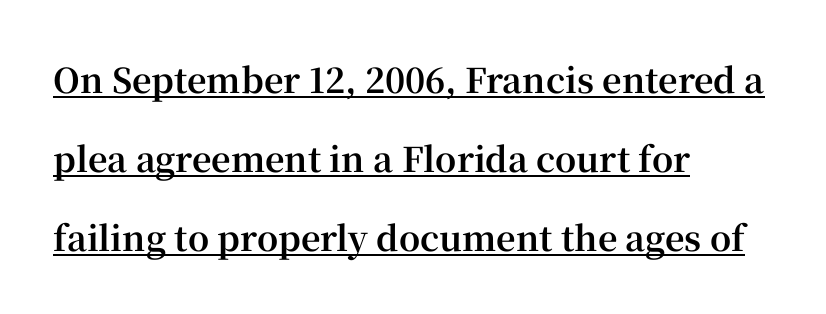
{"serif": "yes", "italic": "no", "bold": "yes", "weight": "bold", "width": "normal", "stroke_contrast": "high", "x_height": "medium", "monospaced": "no", "underline": "yes", "align": "left", "line_spacing": "loose", "line_spacing_ratio": 2.32, "letter_spacing": "normal", "letter_spacing_em": 0.0, "glyph_px": 34}
